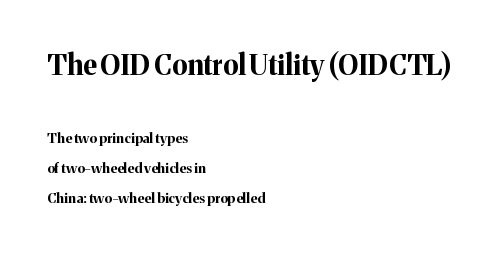
This sample has the flowing, uneven cadence of proportional lettering. Regarding leading, the lines here are spaced well apart. Are there feet on the stems? There are — it's a serif. Type size steps down from the first block to the second. Designer's note — italics off, roman on.
